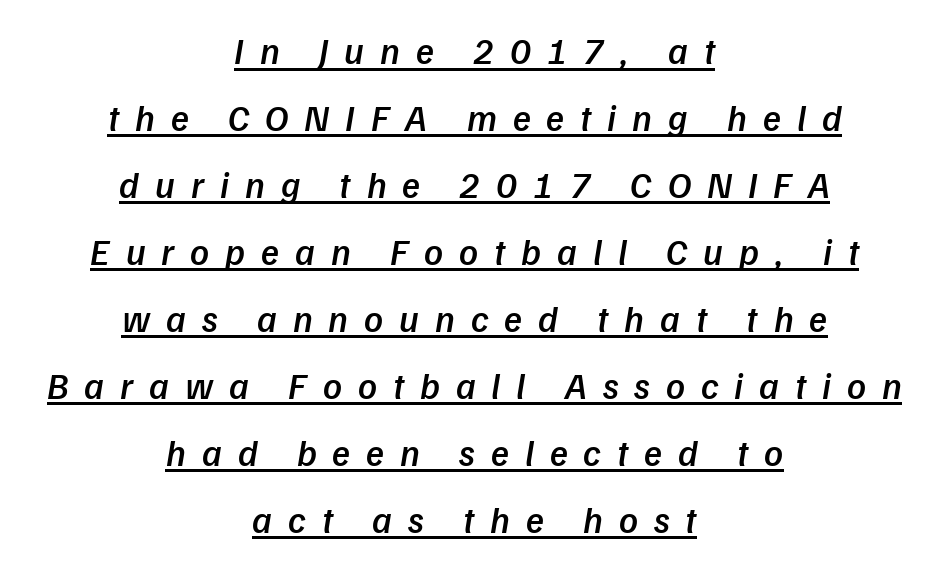
Q: Is the text bold? A: Semi-bold.
Q: Is the text italic (slanted)? A: Yes, it leans right by about 9 degrees.
Q: Is the text underlined? A: Yes.
Q: How is the paragraph aligned? A: Centered.
Q: Is the spacing between letters normal or unusually wide? A: Unusually wide.
Q: Width (condensed, normal, or wide)? A: Normal.
Q: Stroke contrast? A: Low.
Q: x-height? A: Medium.
Q: Monospaced? A: No.
